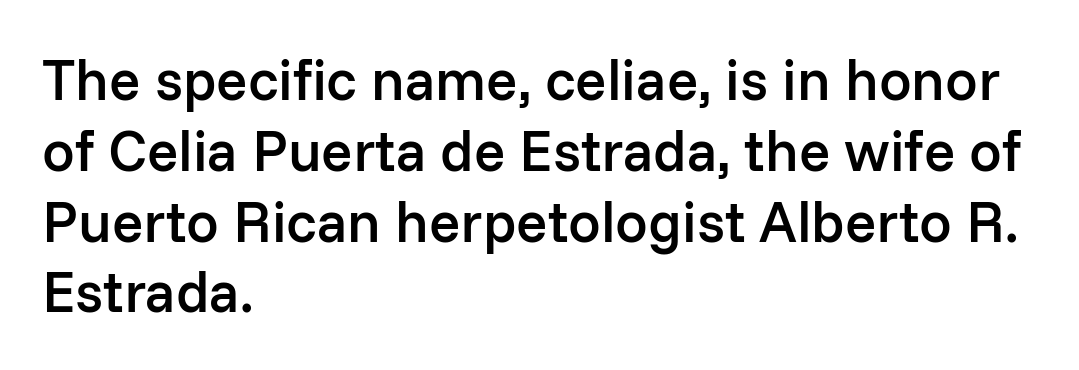
{"serif": "no", "italic": "no", "bold": "semi", "weight": "semibold", "width": "normal", "stroke_contrast": "low", "x_height": "medium", "monospaced": "no", "underline": "no", "align": "left", "line_spacing_ratio": 1.22, "letter_spacing": "normal", "letter_spacing_em": 0.0, "glyph_px": 58}
